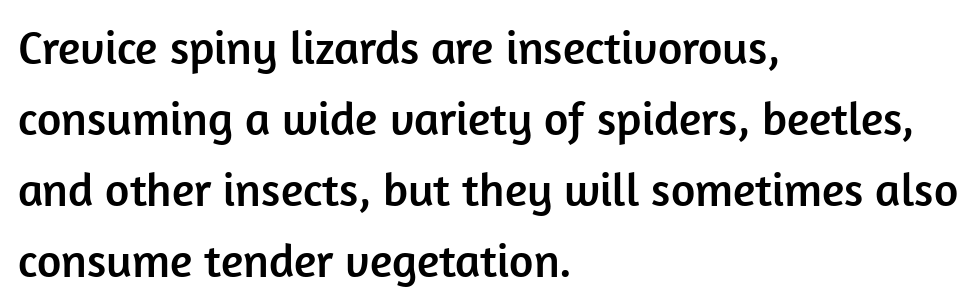
{"serif": "no", "italic": "no", "width": "normal", "stroke_contrast": "low", "x_height": "medium", "monospaced": "no", "underline": "no", "align": "left", "line_spacing": "normal", "line_spacing_ratio": 1.51, "letter_spacing": "normal", "letter_spacing_em": 0.0, "glyph_px": 47}
